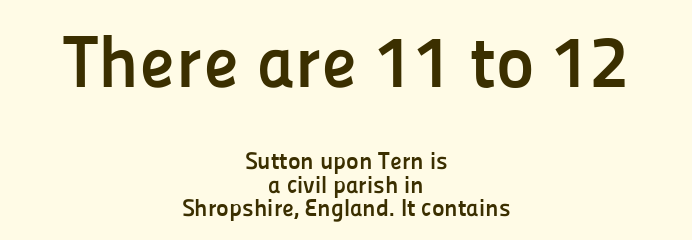
Underlining? Definitely not there. In terms of weight, the rendering is a true, heavy bold. This sample trades vertical openness for compactness between lines. Notice how the passage keeps no hard edge, just a central spine.
